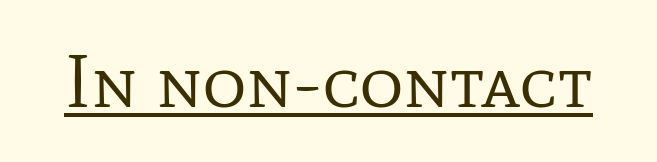
The image shows 75 px regular-weight serif type, upright; set normal letter spacing, underlined; low stroke contrast and a medium x-height.
